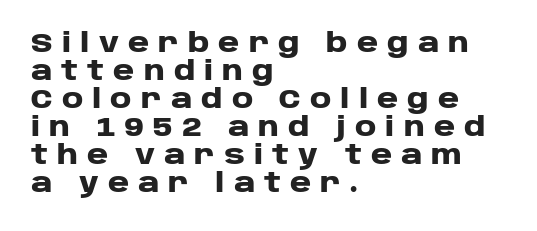
This is heavy type, rendered in bold. A student would call this left alignment; a typographer would say flush left, rag right. Here the glyphs are tracked loosely, breaking word shapes into spaced letters. Posture: vertical.
